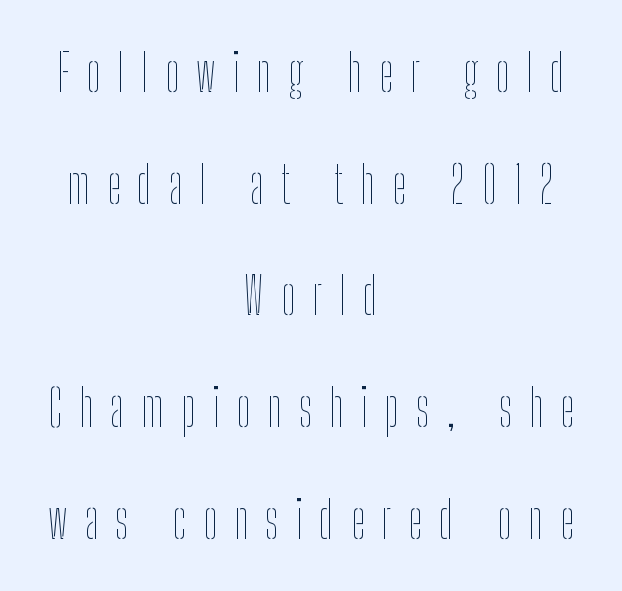
This block would shrink considerably if given ordinary leading; it's expanded now. No chunkiness to these letters — they're not bold. Bare-footed words on every line. The letters stand straight up with perfectly vertical stems. This sample uses expanded letter spacing, leaving extra air between glyphs.
